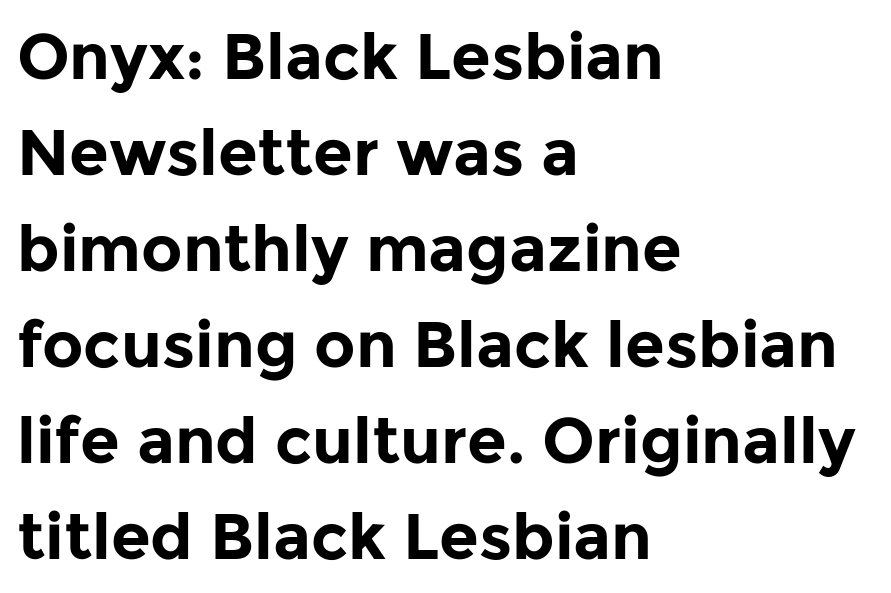
The image shows 64 px bold sans-serif type, upright; set left-aligned, normal line spacing (1.5x), normal letter spacing, not underlined; low stroke contrast and a medium x-height.
